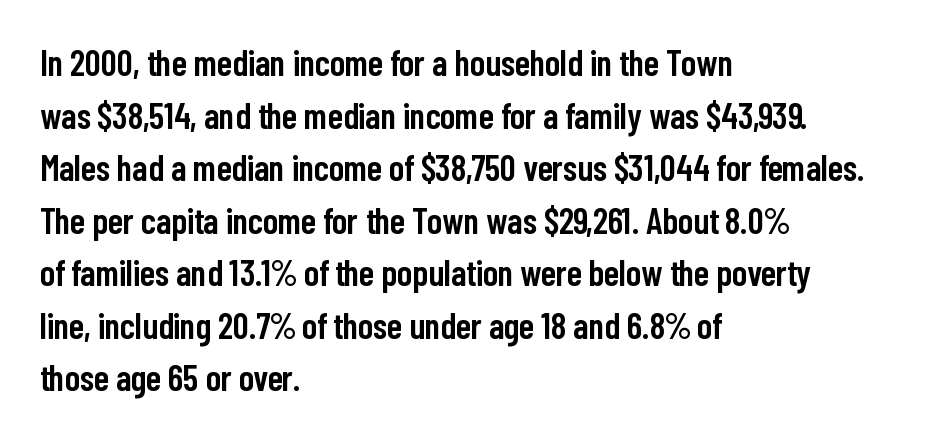
Do the characters align in a grid? No, the font is proportional. Vertical spacing — default. The space beneath each line is pristine and unruled. Compared with an ordinary text face, these strokes are moderately heavier — a semibold.
